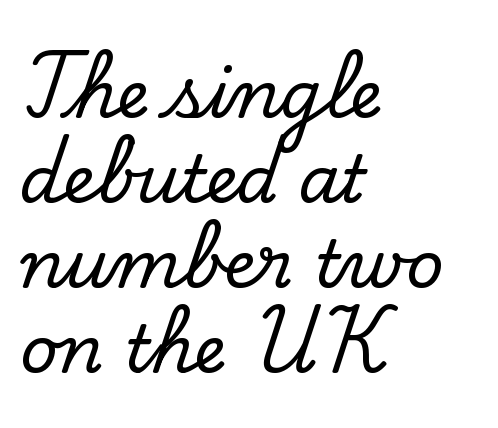
Q: Is the text italic (slanted)? A: Yes.
Q: Is the typeface a serif or a sans-serif typeface? A: Serif.
Q: Is the text underlined? A: No.
Q: How is the paragraph aligned? A: Left-aligned.
Q: Is the spacing between letters normal or unusually wide? A: Normal.
Q: Is the spacing between lines tight, normal or loose? A: Normal.
Q: Width (condensed, normal, or wide)? A: Normal.
Q: Stroke contrast? A: Low.
Q: x-height? A: Small.
Q: Monospaced? A: No.
